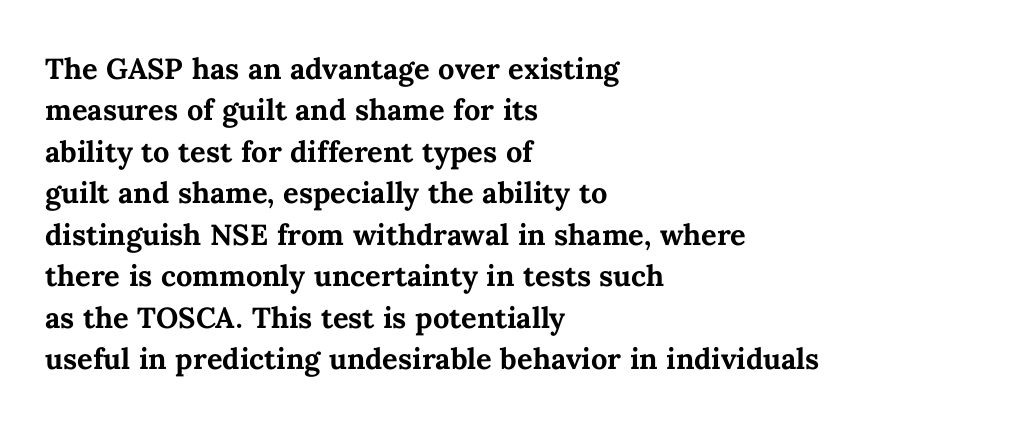
Character widths vary here, with narrow letters taking less room than wide ones. This sample uses plain, unmodified letter spacing. Does the weight exceed regular? Yes, all the way to bold. Vertical strokes here are truly vertical.
